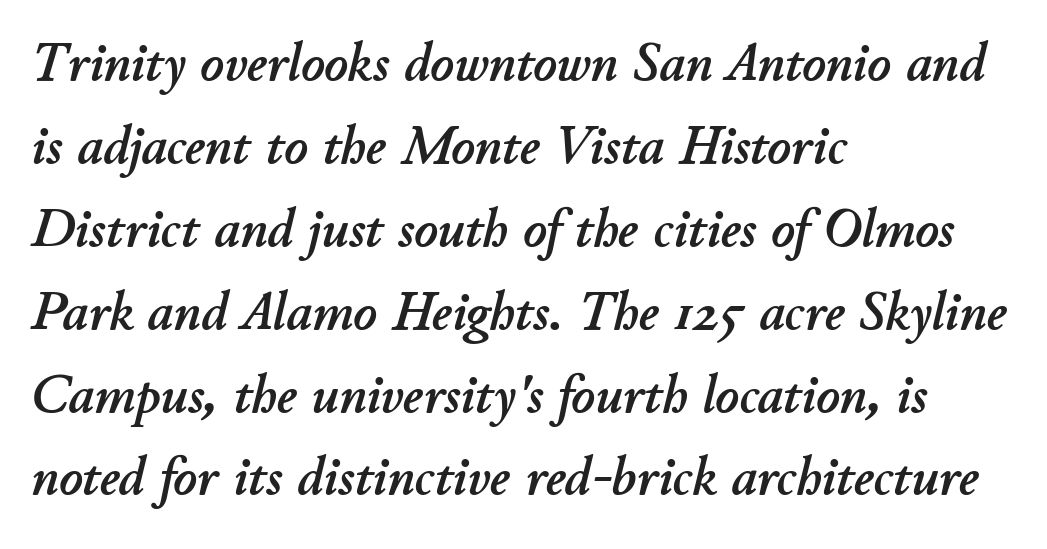
The image shows 56 px text type, italic (leaning right); set left-aligned, normal line spacing (1.48x), normal letter spacing, not underlined; low stroke contrast and a small x-height.
